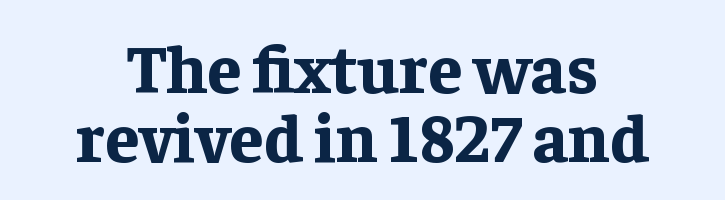
The image shows 68 px bold serif type, upright; set centered, tight line spacing (1.02x), normal letter spacing, not underlined; low stroke contrast and a medium x-height.
